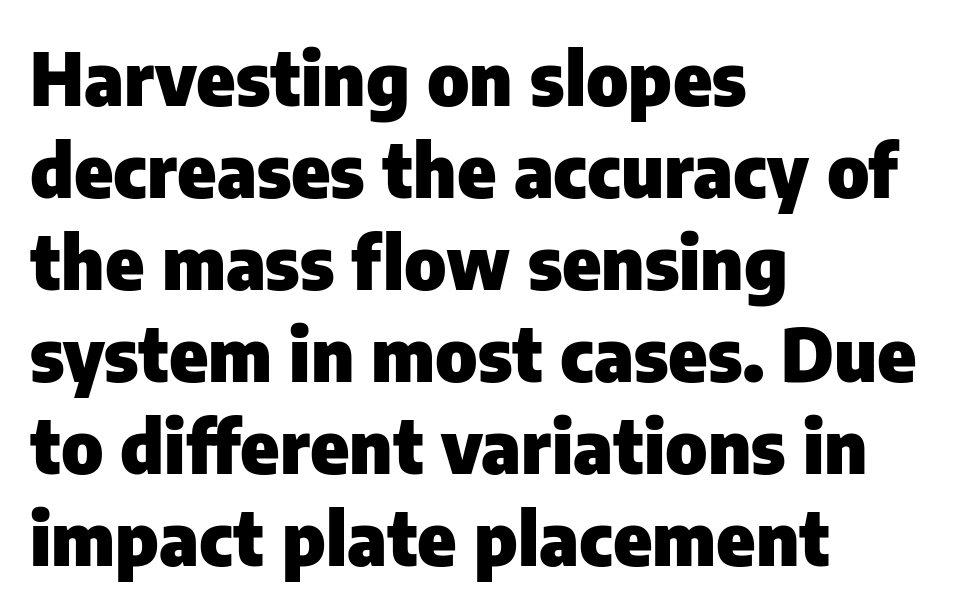
Compared with typical body copy, the letter spacing here is the same. Spacing verdict: proportional, widths tailored to each character. The space directly below the letters is spotless. The glyphs have the mass of a bold cut.
